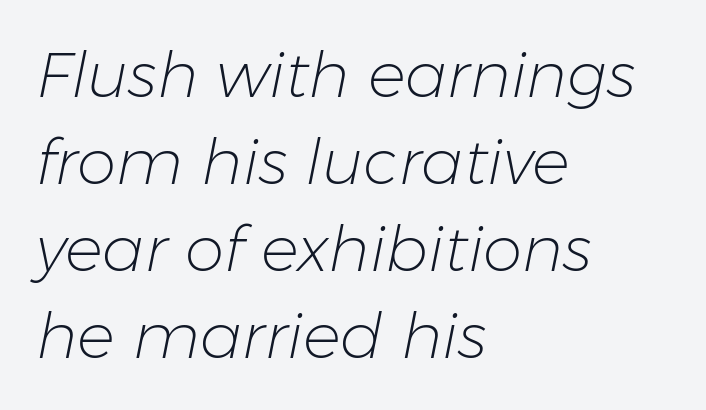
Q: Is the text bold? A: No.
Q: Is the text italic (slanted)? A: Yes, it leans right by about 11 degrees.
Q: Is the text underlined? A: No.
Q: How is the paragraph aligned? A: Left-aligned.
Q: Is the spacing between letters normal or unusually wide? A: Normal.
Q: Is the spacing between lines tight, normal or loose? A: Normal.
Q: Width (condensed, normal, or wide)? A: Normal.
Q: Stroke contrast? A: Low.
Q: x-height? A: Medium.
Q: Monospaced? A: No.
